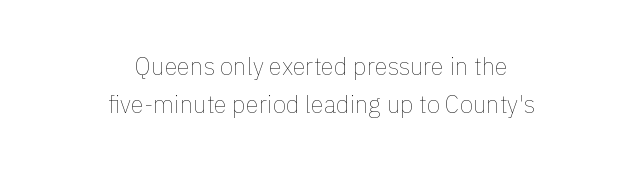
{"italic": "no", "bold": "no", "underline": "no", "align": "center", "line_spacing": "normal", "line_spacing_ratio": 1.58, "letter_spacing": "normal", "letter_spacing_em": 0.0, "glyph_px": 24}
